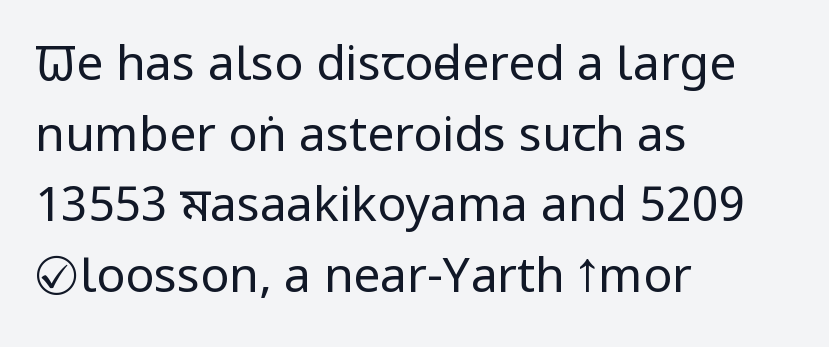
The image shows 48 px regular-weight, condensed sans-serif type, upright; set left-aligned, normal line spacing (1.47x), normal letter spacing, not underlined; low stroke contrast and a large x-height.
